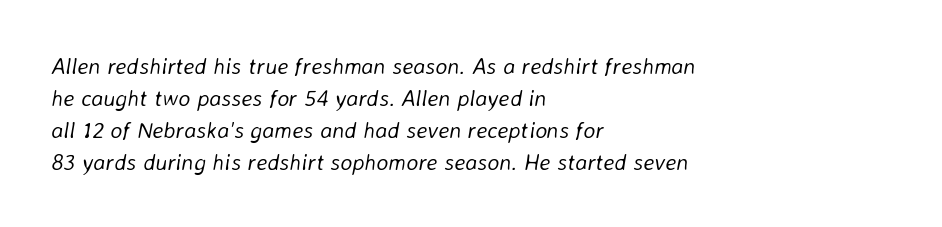
{"italic": "yes", "lean": "right", "slant_degrees": 8, "bold": "no", "underline": "no", "align": "left", "line_spacing": "normal", "line_spacing_ratio": 1.39, "letter_spacing": "normal", "letter_spacing_em": 0.0, "glyph_px": 23}
